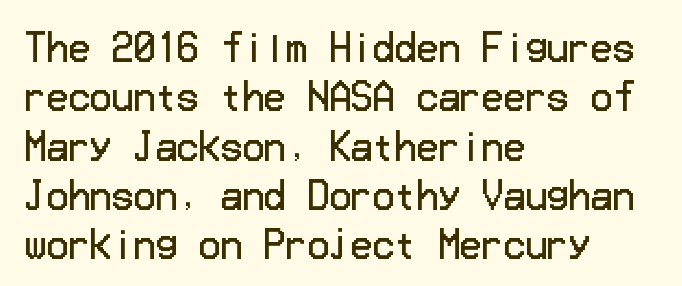
Q: Is the text bold? A: No.
Q: Is the text italic (slanted)? A: No, it is upright.
Q: Is the typeface a serif or a sans-serif typeface? A: Sans-serif.
Q: Is the text underlined? A: No.
Q: How is the paragraph aligned? A: Left-aligned.
Q: Is the spacing between letters normal or unusually wide? A: Normal.
Q: Is the spacing between lines tight, normal or loose? A: Normal.
Q: Width (condensed, normal, or wide)? A: Normal.
Q: Stroke contrast? A: Low.
Q: x-height? A: Medium.
